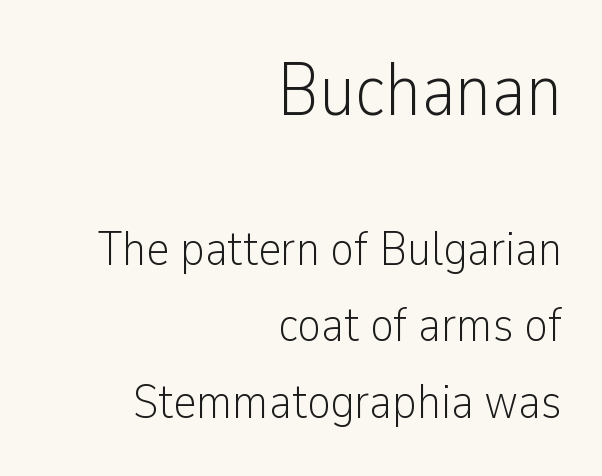
{"serif": "no", "italic": "no", "bold": "no", "weight": "light", "width": "condensed", "stroke_contrast": "low", "x_height": "medium", "monospaced": "no", "underline": "no", "align": "right", "line_spacing": "normal", "line_spacing_ratio": 1.56, "letter_spacing": "normal", "letter_spacing_em": 0.0, "larger_block": "first", "size_ratio": 1.51, "glyph_px": 74}
